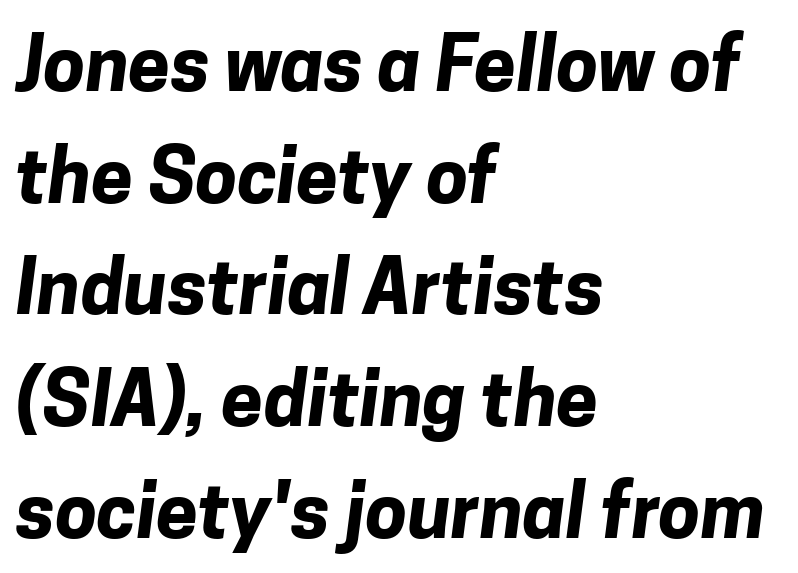
Does the copy run flush right? No — it runs flush left. The rendering uses natural spacing where letterforms have individual widths. Strong, thick strokes mark this as bold type. The passage shown stacks its lines at a standard gap. Just letters on the line, the space beneath them empty. The typeface chosen for these lines omits serifs.
